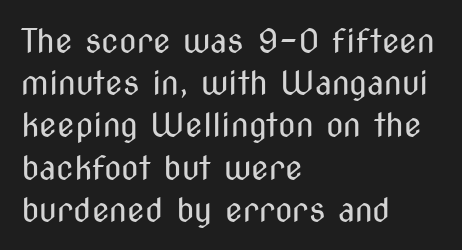
No feet cap the strokes, marking this as sans-serif type. Is the letter spacing exaggerated? No — it looks like the ordinary default. Ink coverage per letter is moderate at most. Leading: standard.
